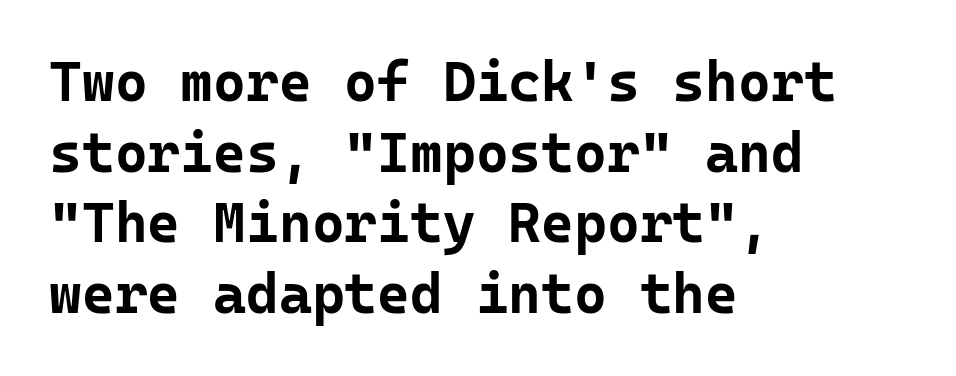
Q: Is the text bold? A: Yes.
Q: Is the text italic (slanted)? A: No, it is upright.
Q: Is the typeface a serif or a sans-serif typeface? A: Sans-serif.
Q: Is the text underlined? A: No.
Q: How is the paragraph aligned? A: Left-aligned.
Q: Is the spacing between letters normal or unusually wide? A: Normal.
Q: Is the spacing between lines tight, normal or loose? A: Normal.
Q: Width (condensed, normal, or wide)? A: Normal.
Q: Stroke contrast? A: Low.
Q: x-height? A: Medium.
Q: Monospaced? A: Yes.
